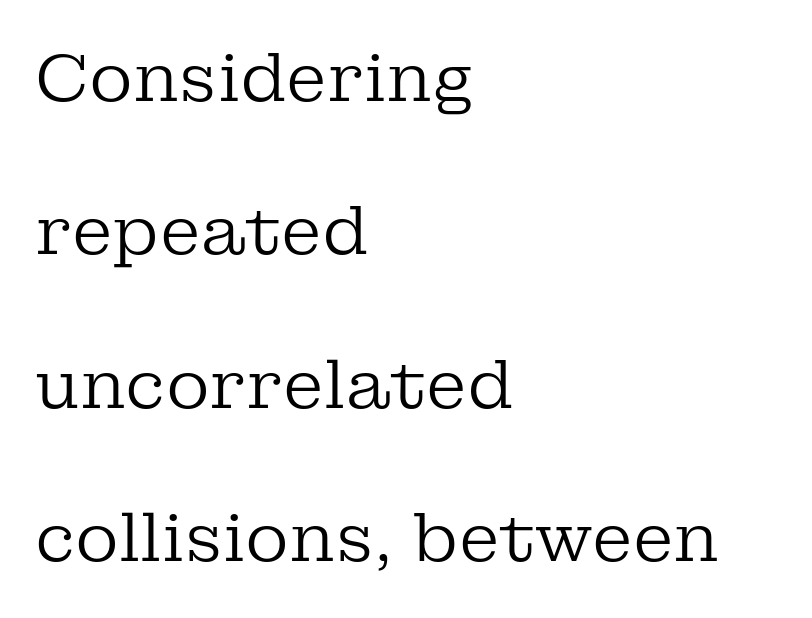
The image shows 67 px regular-weight serif type, upright; set left-aligned, loose line spacing (2.29x), normal letter spacing, not underlined; low stroke contrast and a medium x-height.
